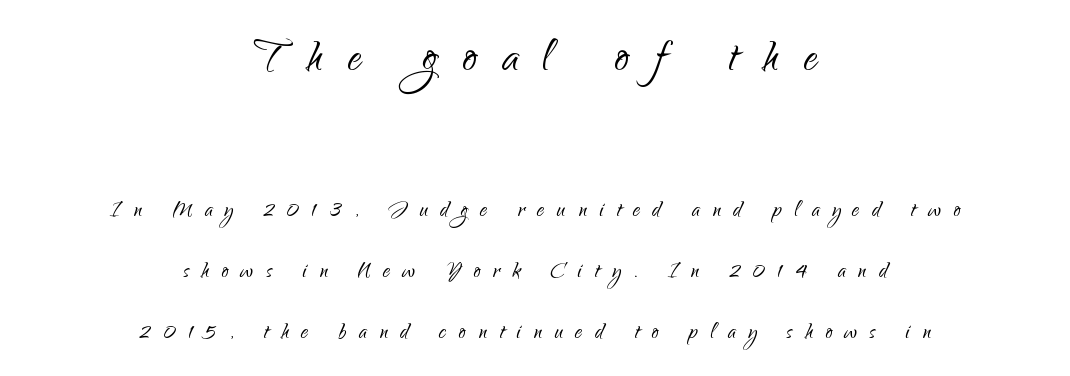
Q: Is the text bold? A: No.
Q: Is the text italic (slanted)? A: Yes.
Q: Is the typeface a serif or a sans-serif typeface? A: Sans-serif.
Q: Is the text underlined? A: No.
Q: How is the paragraph aligned? A: Centered.
Q: Is the spacing between letters normal or unusually wide? A: Unusually wide.
Q: Is the spacing between lines tight, normal or loose? A: Loose.
Q: Which block of text is set in a larger size, the first (top) or the second (bottom)? A: The first (top) one.
Q: Width (condensed, normal, or wide)? A: Normal.
Q: Stroke contrast? A: Low.
Q: x-height? A: Small.
Q: Monospaced? A: No.
